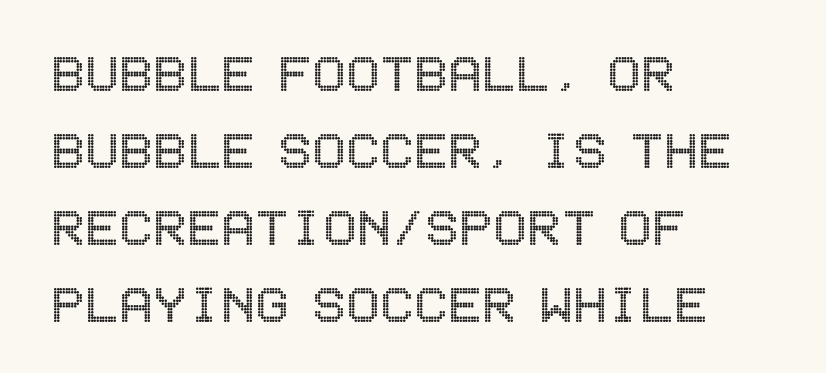
{"italic": "no", "width": "condensed", "x_height": "large", "underline": "no", "align": "left", "line_spacing_ratio": 1.22, "letter_spacing": "normal", "letter_spacing_em": 0.0, "glyph_px": 63}
